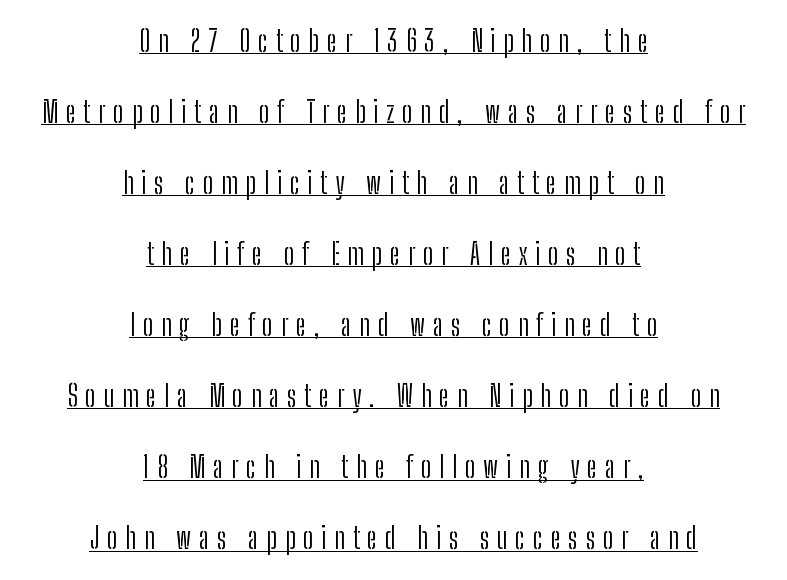
The glyphs in this specimen are sans serif. Students, note that the glyphs here are deliberately spaced far apart. Whoever set this chose breathing room over compactness in the vertical rhythm. Is there an underline? Yes — a line sits under the letters. Looks like regular typesetting: each glyph gets only the width it needs.
